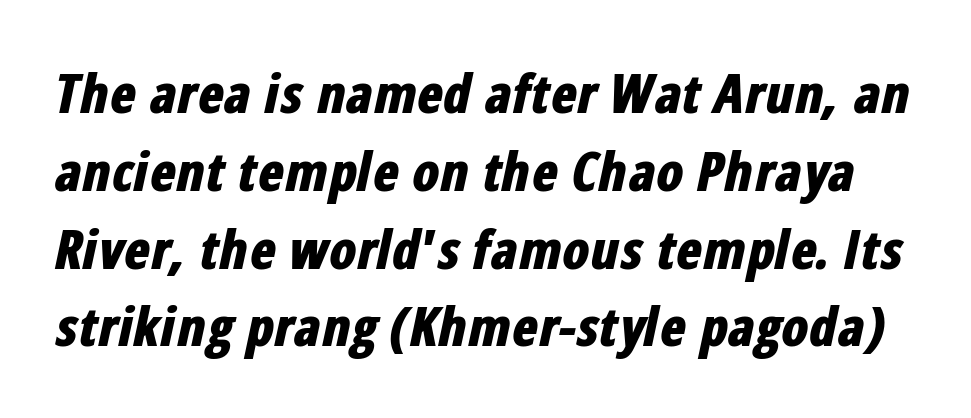
Rule under the text: the space is simply empty. The rendering keeps characters at their native spacing. Here the designer chose a conventional face with non-uniform glyph widths. On the weight axis this lands at bold, roughly 700. You can tell it's italic because the verticals aren't actually vertical. Regular leading.
